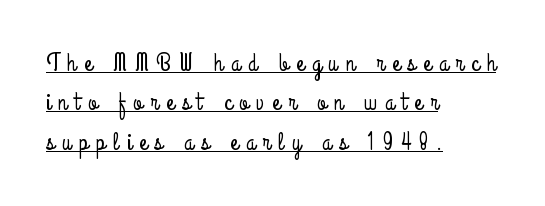
Q: Is the text underlined? A: Yes.
Q: How is the paragraph aligned? A: Left-aligned.
Q: Is the spacing between letters normal or unusually wide? A: Unusually wide.
Q: Is the spacing between lines tight, normal or loose? A: Normal.
